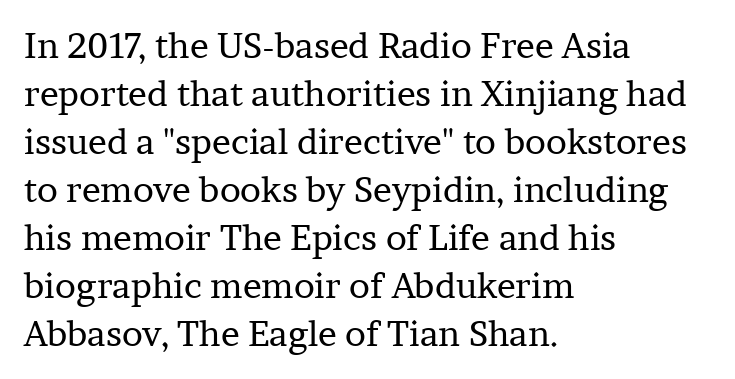
The image shows 35 px regular-weight serif type, upright; set left-aligned, normal line spacing (1.37x), normal letter spacing, not underlined; low stroke contrast and a medium x-height.
